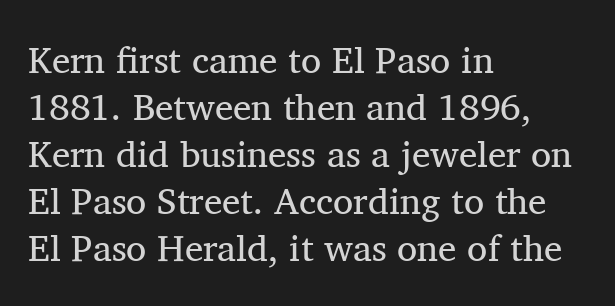
Tracking here is standard; glyphs follow each other at the usual distance. Compared with a centered layout, this one pins lines to the left instead. Spacing verdict: proportional, widths tailored to each character. Heaviness? Minimal to ordinary, like unemphasized prose.
